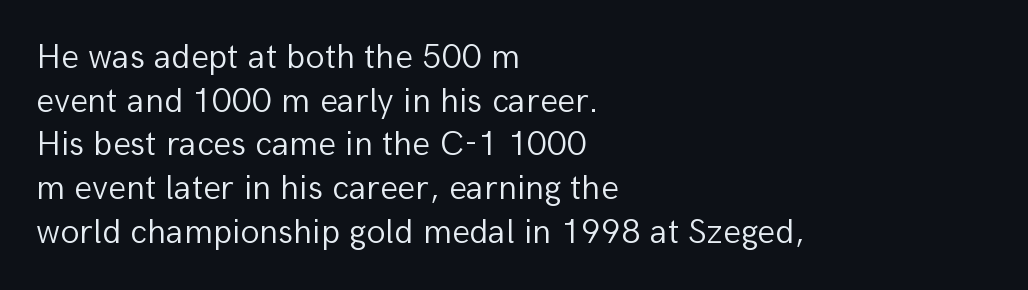
The typeface has the unassuming heft of standard copy or less. Caption: standard tracking, unaltered. A typesetter would label this face a sans. The letters stand upright; this is a roman face.
